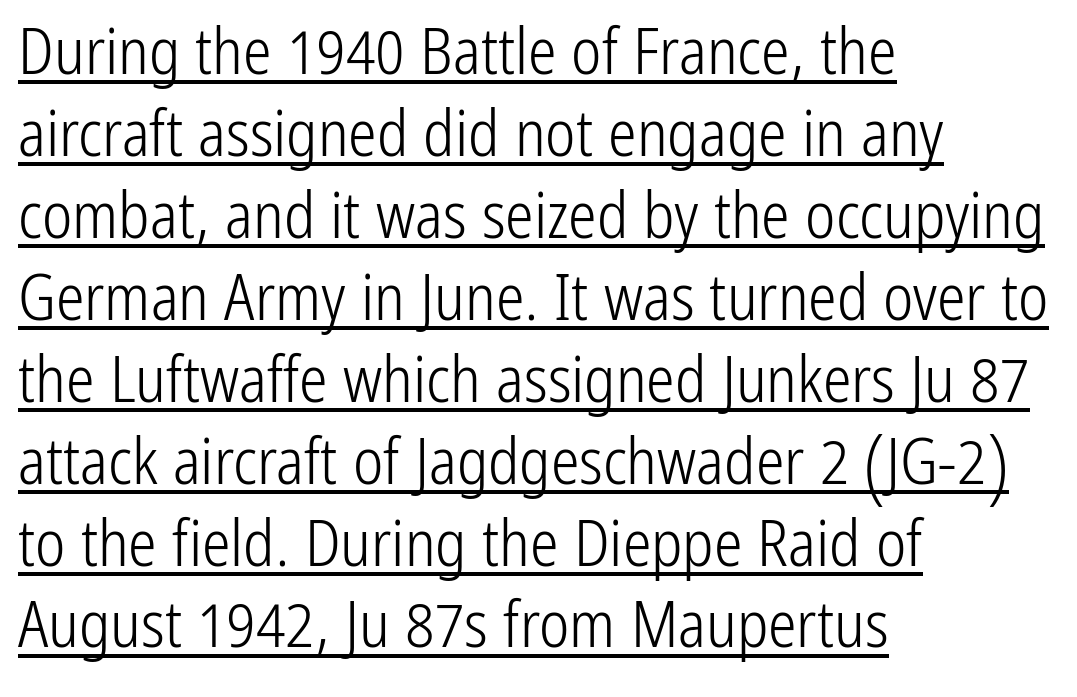
{"serif": "no", "italic": "no", "bold": "no", "weight": "light", "width": "condensed", "stroke_contrast": "low", "x_height": "medium", "monospaced": "no", "underline": "yes", "align": "left", "line_spacing": "normal", "line_spacing_ratio": 1.28, "letter_spacing": "normal", "letter_spacing_em": 0.0, "glyph_px": 64}
